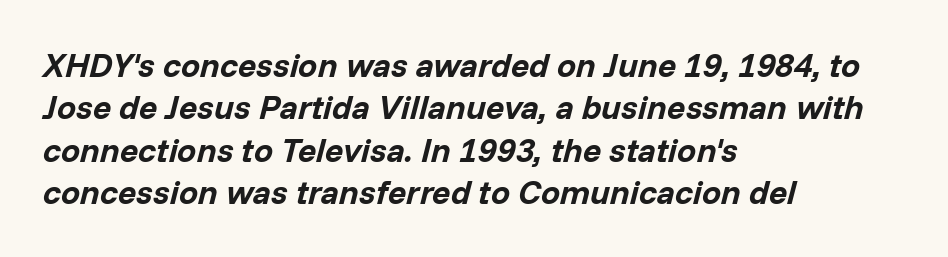
The specimen reads as italic at a glance. The horizontal fit of the characters is conventional and even. Compared with a centered layout, this one pins lines to the left instead. Heavy-handed strokes throughout: this text is bold. Vertically, the passage feels balanced, rows spaced as you'd expect. The letters advance in unequal steps, a hallmark of proportional type.
